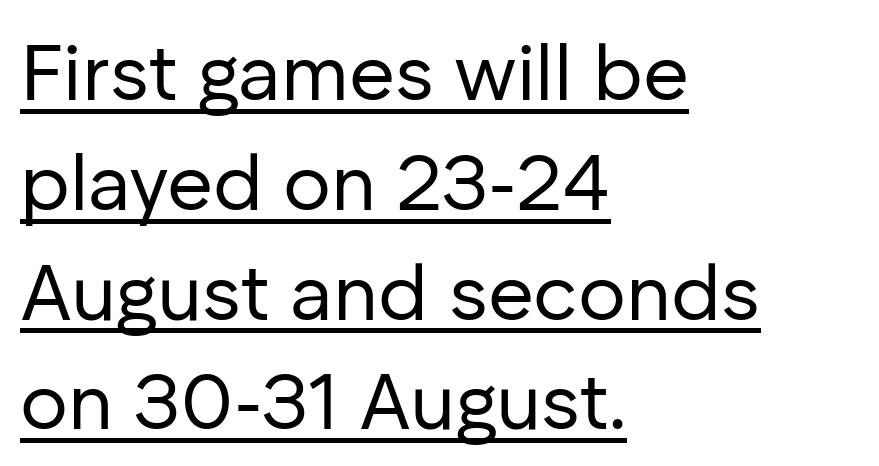
{"serif": "no", "italic": "no", "bold": "no", "weight": "regular", "width": "normal", "stroke_contrast": "low", "x_height": "medium", "monospaced": "no", "underline": "yes", "align": "left", "line_spacing": "normal", "line_spacing_ratio": 1.39, "letter_spacing": "normal", "letter_spacing_em": 0.0, "glyph_px": 79}
